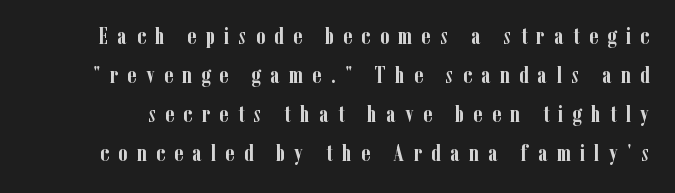
Ordinary non-slanted type is in use. The passage shown is not underscored anywhere. Students, note that the glyphs here are deliberately spaced far apart. Leading: standard. Weight check: bold — yes, fully.
